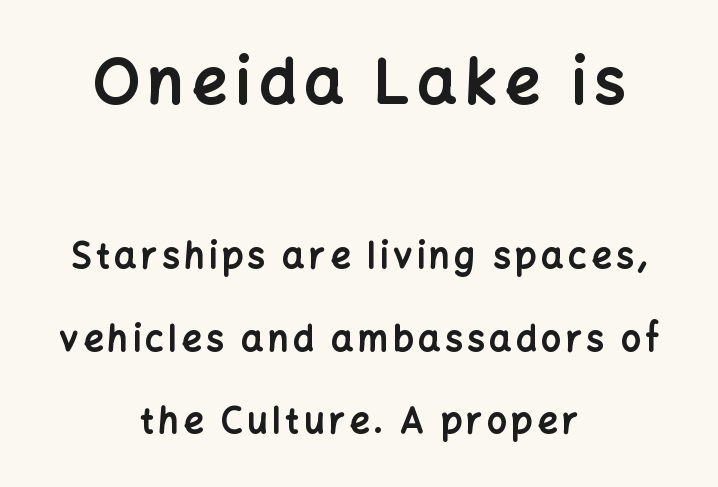
Q: Is the text bold? A: Yes.
Q: Is the text italic (slanted)? A: No, it is upright.
Q: Is the typeface a serif or a sans-serif typeface? A: Sans-serif.
Q: Is the text underlined? A: No.
Q: How is the paragraph aligned? A: Centered.
Q: Is the spacing between lines tight, normal or loose? A: Loose.
Q: Which block of text is set in a larger size, the first (top) or the second (bottom)? A: The first (top) one.
Q: Width (condensed, normal, or wide)? A: Normal.
Q: Stroke contrast? A: Low.
Q: x-height? A: Medium.
Q: Monospaced? A: No.
